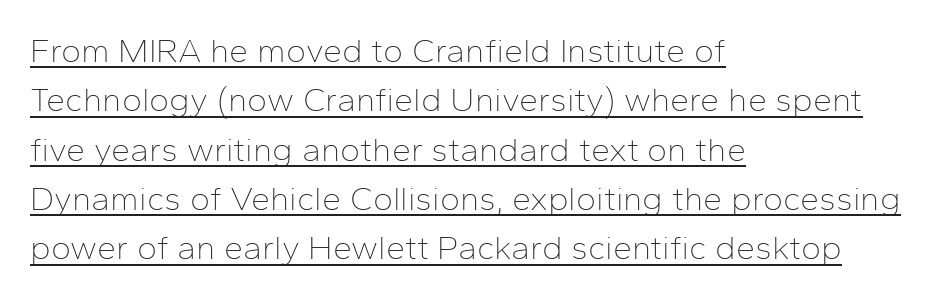
Q: Is the text bold? A: No.
Q: Is the text italic (slanted)? A: No, it is upright.
Q: Is the typeface a serif or a sans-serif typeface? A: Sans-serif.
Q: Is the text underlined? A: Yes.
Q: How is the paragraph aligned? A: Left-aligned.
Q: Is the spacing between letters normal or unusually wide? A: Normal.
Q: Is the spacing between lines tight, normal or loose? A: Normal.
Q: Width (condensed, normal, or wide)? A: Normal.
Q: Stroke contrast? A: Low.
Q: x-height? A: Medium.
Q: Monospaced? A: No.
